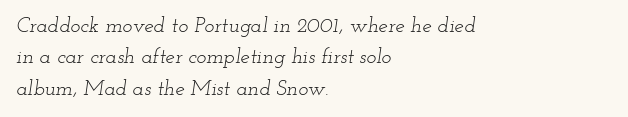
{"italic": "yes", "lean": "right", "slant_degrees": 12, "bold": "no", "underline": "no", "align": "left", "line_spacing": "normal", "line_spacing_ratio": 1.49, "letter_spacing": "normal", "letter_spacing_em": 0.0, "glyph_px": 21}
